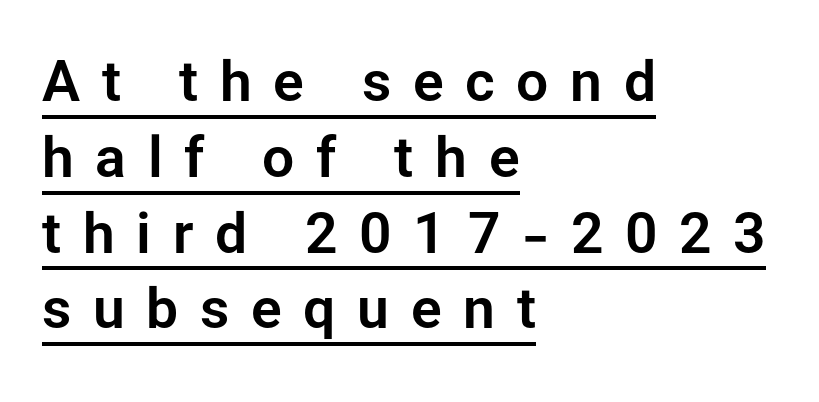
Q: Is the text italic (slanted)? A: No, it is upright.
Q: Is the typeface a serif or a sans-serif typeface? A: Sans-serif.
Q: Is the text underlined? A: Yes.
Q: How is the paragraph aligned? A: Left-aligned.
Q: Is the spacing between letters normal or unusually wide? A: Unusually wide.
Q: Is the spacing between lines tight, normal or loose? A: Normal.
Q: Width (condensed, normal, or wide)? A: Normal.
Q: Stroke contrast? A: Low.
Q: x-height? A: Medium.
Q: Monospaced? A: No.
